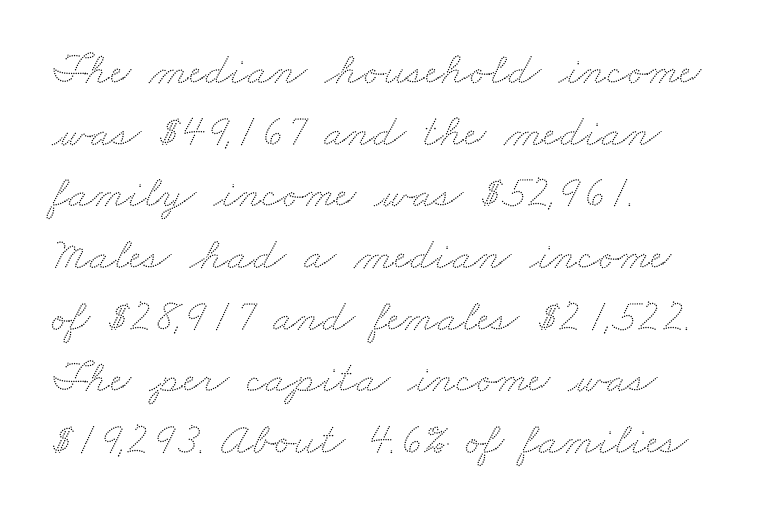
Q: Is the text underlined? A: No.
Q: How is the paragraph aligned? A: Left-aligned.
Q: Is the spacing between letters normal or unusually wide? A: Normal.
Q: Is the spacing between lines tight, normal or loose? A: Normal.
Q: Width (condensed, normal, or wide)? A: Wide.
Q: Stroke contrast? A: Low.
Q: x-height? A: Small.
Q: Monospaced? A: No.
